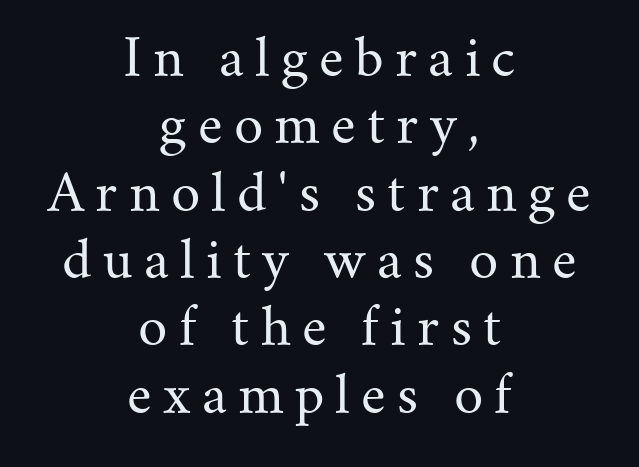
Q: Is the text bold? A: No.
Q: Is the text italic (slanted)? A: No, it is upright.
Q: Is the typeface a serif or a sans-serif typeface? A: Serif.
Q: Is the text underlined? A: No.
Q: How is the paragraph aligned? A: Centered.
Q: Is the spacing between letters normal or unusually wide? A: Unusually wide.
Q: Is the spacing between lines tight, normal or loose? A: Normal.
Q: Width (condensed, normal, or wide)? A: Normal.
Q: Stroke contrast? A: Medium.
Q: x-height? A: Small.
Q: Monospaced? A: No.
